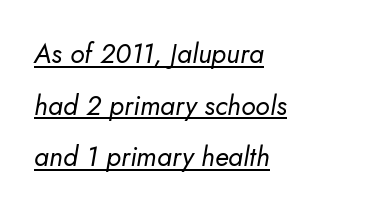
Style check: oblique. Alignment: flush left. Stems and bowls with no extra thickness — not bold. This block would shrink considerably if given ordinary leading; it's expanded now. The tracking reads as untouched default to a designer's eye.
